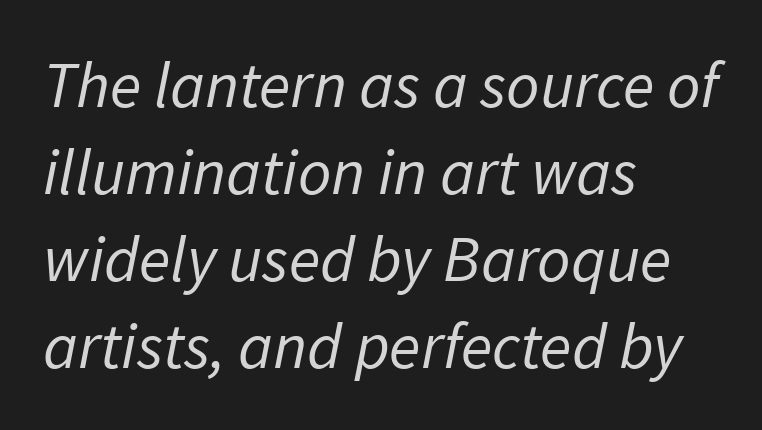
Q: Is the text bold? A: No.
Q: Is the typeface a serif or a sans-serif typeface? A: Sans-serif.
Q: Is the text underlined? A: No.
Q: How is the paragraph aligned? A: Left-aligned.
Q: Is the spacing between letters normal or unusually wide? A: Normal.
Q: Is the spacing between lines tight, normal or loose? A: Normal.
Q: Width (condensed, normal, or wide)? A: Normal.
Q: Stroke contrast? A: Low.
Q: x-height? A: Medium.
Q: Monospaced? A: No.
